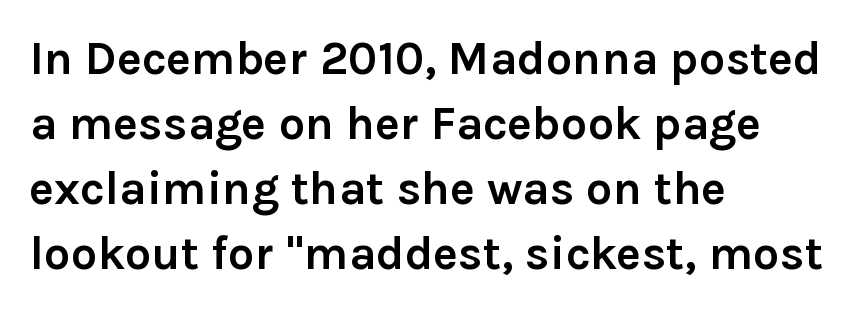
Q: Is the text bold? A: Yes.
Q: Is the text italic (slanted)? A: No, it is upright.
Q: Is the typeface a serif or a sans-serif typeface? A: Sans-serif.
Q: Is the text underlined? A: No.
Q: How is the paragraph aligned? A: Left-aligned.
Q: Is the spacing between letters normal or unusually wide? A: Normal.
Q: Is the spacing between lines tight, normal or loose? A: Normal.
Q: Width (condensed, normal, or wide)? A: Normal.
Q: x-height? A: Medium.
Q: Monospaced? A: No.
